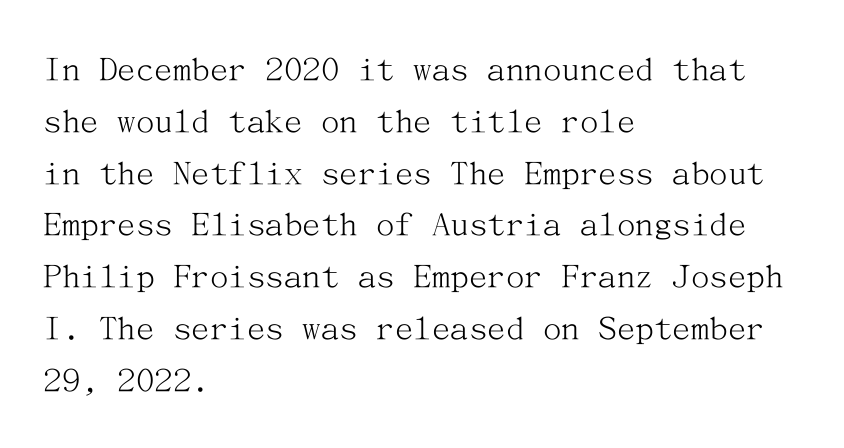
{"serif": "yes", "italic": "no", "bold": "no", "weight": "light", "width": "normal", "stroke_contrast": "medium", "x_height": "medium", "underline": "no", "align": "left", "line_spacing": "normal", "line_spacing_ratio": 1.4, "letter_spacing": "normal", "letter_spacing_em": 0.0, "glyph_px": 37}
